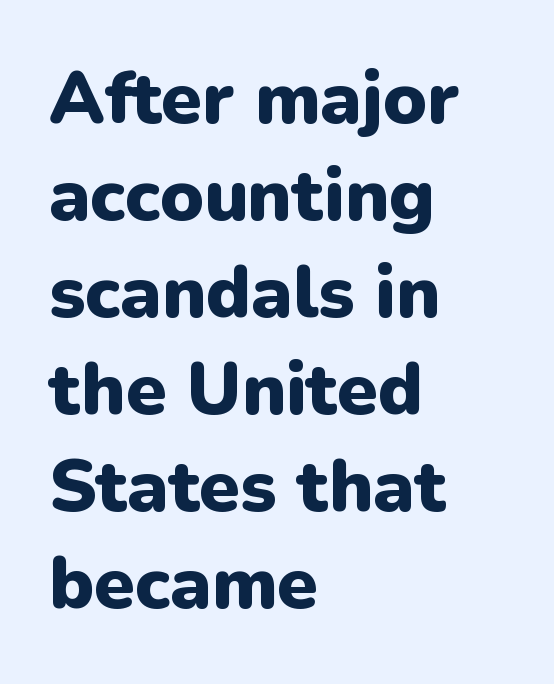
Q: Is the text bold? A: Yes.
Q: Is the text italic (slanted)? A: No, it is upright.
Q: Is the typeface a serif or a sans-serif typeface? A: Sans-serif.
Q: Is the text underlined? A: No.
Q: How is the paragraph aligned? A: Left-aligned.
Q: Is the spacing between letters normal or unusually wide? A: Normal.
Q: Is the spacing between lines tight, normal or loose? A: Normal.
Q: Width (condensed, normal, or wide)? A: Normal.
Q: Stroke contrast? A: Low.
Q: x-height? A: Medium.
Q: Monospaced? A: No.
